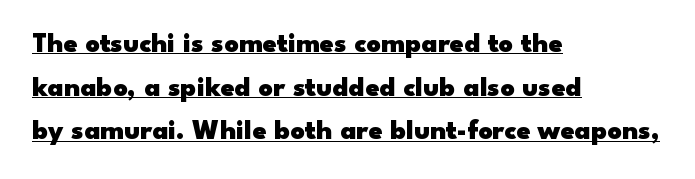
The image shows 28 px heavy, wide sans-serif type, upright; set left-aligned, normal line spacing (1.56x), normal letter spacing, underlined; low stroke contrast and a small x-height.
